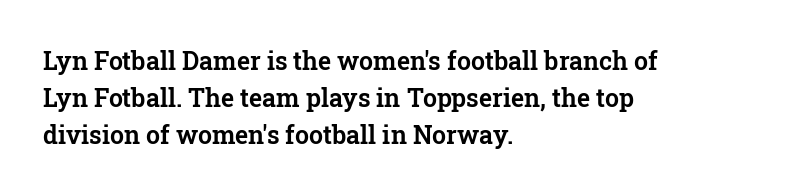
Q: Is the text italic (slanted)? A: No, it is upright.
Q: Is the text underlined? A: No.
Q: How is the paragraph aligned? A: Left-aligned.
Q: Is the spacing between letters normal or unusually wide? A: Normal.
Q: Is the spacing between lines tight, normal or loose? A: Normal.
